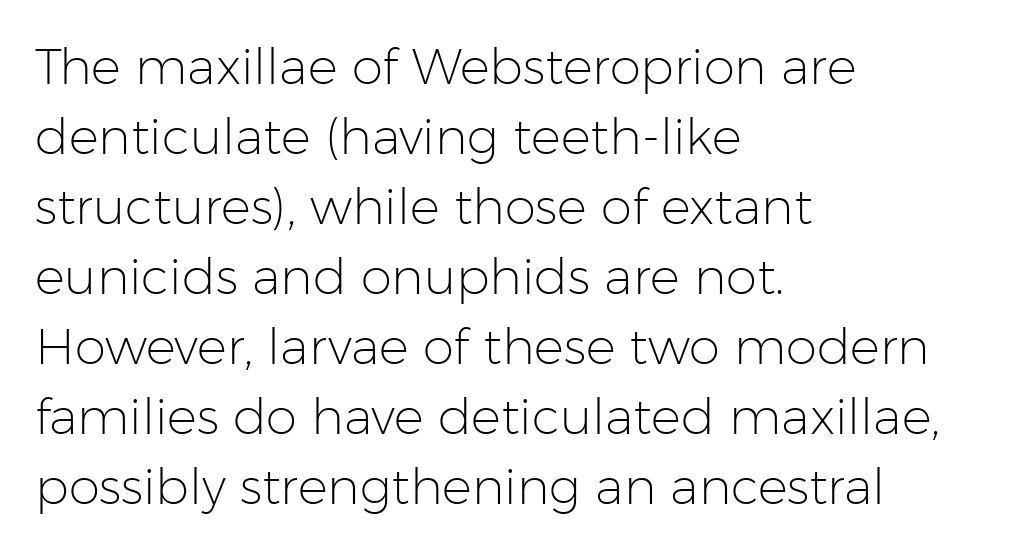
The image shows 50 px light sans-serif type, upright; set left-aligned, normal line spacing (1.4x), normal letter spacing, not underlined; low stroke contrast and a medium x-height.
